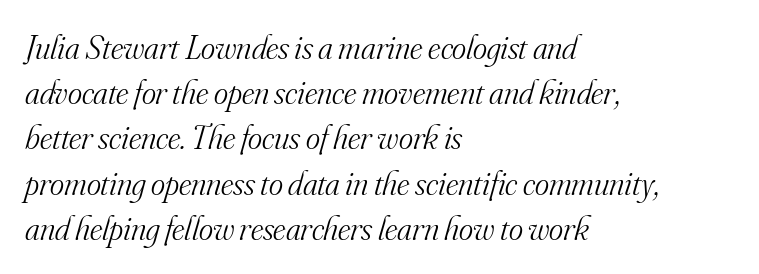
The image shows 34 px light serif type, italic (leaning right); set left-aligned, normal line spacing (1.33x), normal letter spacing, not underlined; medium stroke contrast and a small x-height.
